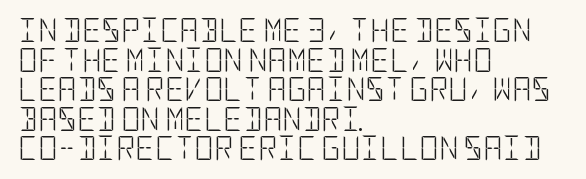
Q: Is the text bold? A: No.
Q: Is the text italic (slanted)? A: No, it is upright.
Q: Is the text underlined? A: No.
Q: How is the paragraph aligned? A: Left-aligned.
Q: Is the spacing between letters normal or unusually wide? A: Normal.
